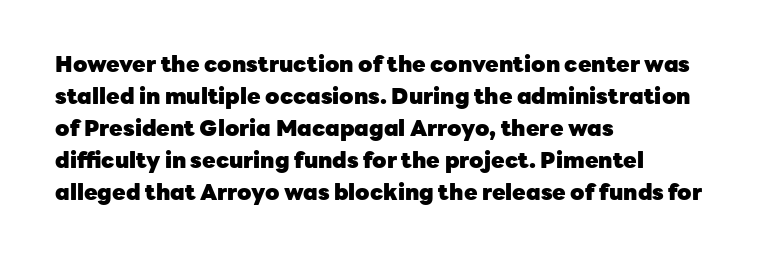
Q: Is the text bold? A: Yes.
Q: Is the text italic (slanted)? A: No, it is upright.
Q: Is the text underlined? A: No.
Q: How is the paragraph aligned? A: Left-aligned.
Q: Is the spacing between letters normal or unusually wide? A: Normal.
Q: Is the spacing between lines tight, normal or loose? A: Normal.
